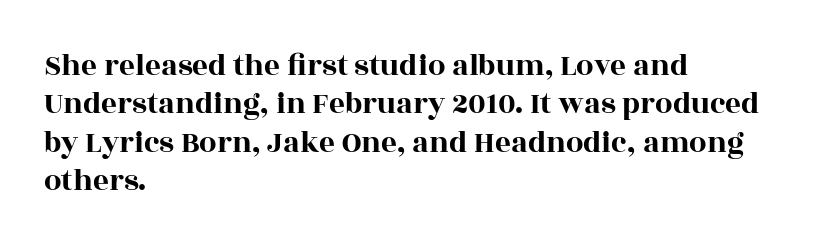
{"serif": "yes", "italic": "no", "width": "wide", "x_height": "large", "monospaced": "no", "underline": "no", "align": "left", "line_spacing_ratio": 1.24, "letter_spacing": "normal", "letter_spacing_em": 0.0, "glyph_px": 31}
